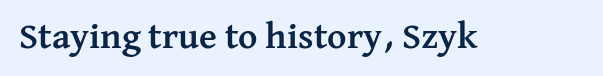
{"serif": "yes", "italic": "no", "bold": "yes", "weight": "semibold", "width": "normal", "stroke_contrast": "medium", "x_height": "medium", "monospaced": "no", "underline": "no", "letter_spacing": "normal", "letter_spacing_em": 0.0, "glyph_px": 37}
